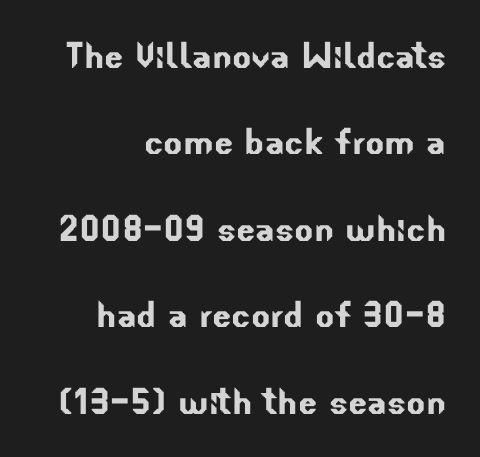
The image shows 45 px sans-serif type; set right-aligned, loose line spacing (1.92x), normal letter spacing, not underlined; low stroke contrast and a small x-height.
